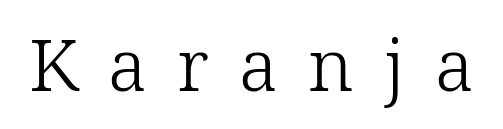
This is serif lettering, the kind often seen in printed books. You could not count columns in this text — the font is proportionally spaced. The letters are spread apart with noticeably loose tracking. Style check: upright.
